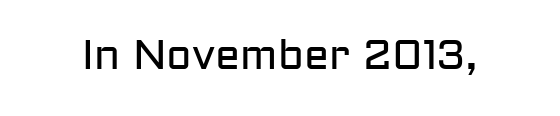
The image shows 42 px regular-weight sans-serif type, upright; set normal letter spacing, not underlined; low stroke contrast and a medium x-height.
